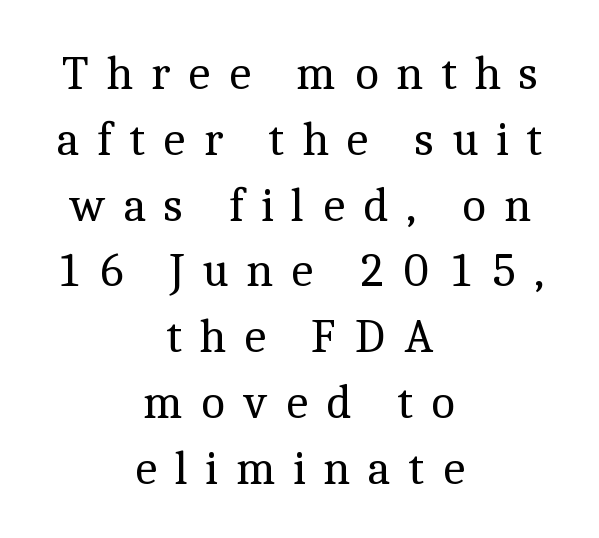
{"serif": "yes", "italic": "no", "bold": "no", "weight": "regular", "width": "normal", "x_height": "medium", "monospaced": "no", "underline": "no", "align": "center", "line_spacing": "normal", "line_spacing_ratio": 1.37, "letter_spacing": "wide", "letter_spacing_em": 0.36, "glyph_px": 48}
